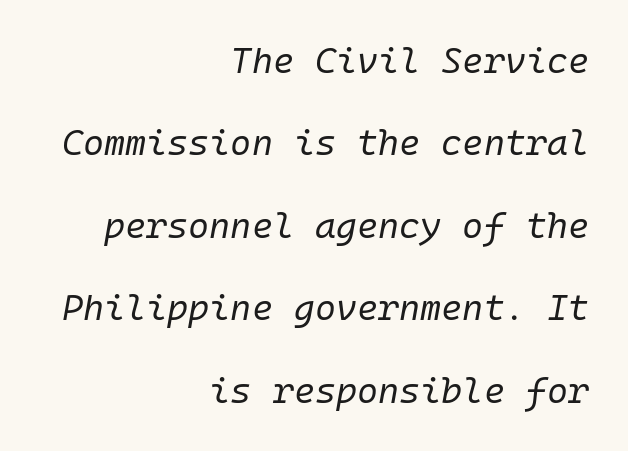
{"italic": "yes", "lean": "right", "slant_degrees": 10, "bold": "no", "weight": "regular", "width": "normal", "stroke_contrast": "low", "x_height": "medium", "monospaced": "yes", "underline": "no", "align": "right", "line_spacing": "loose", "line_spacing_ratio": 2.29, "letter_spacing": "normal", "letter_spacing_em": 0.0, "glyph_px": 36}
